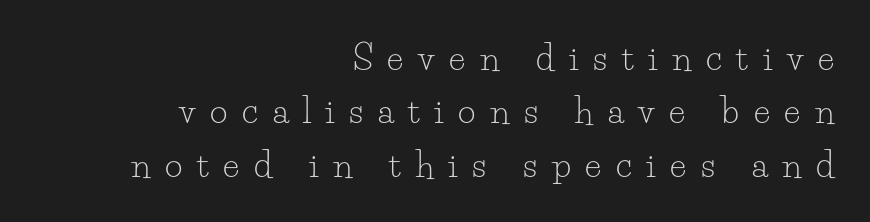
Q: Is the text bold? A: No.
Q: Is the text italic (slanted)? A: No, it is upright.
Q: Is the typeface a serif or a sans-serif typeface? A: Serif.
Q: Is the text underlined? A: No.
Q: How is the paragraph aligned? A: Right-aligned.
Q: Is the spacing between letters normal or unusually wide? A: Unusually wide.
Q: Is the spacing between lines tight, normal or loose? A: Normal.
Q: Width (condensed, normal, or wide)? A: Normal.
Q: Stroke contrast? A: Low.
Q: x-height? A: Small.
Q: Monospaced? A: No.
